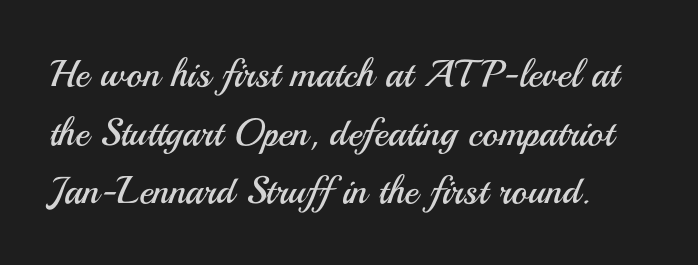
Q: Is the text bold? A: No.
Q: Is the text italic (slanted)? A: Yes.
Q: Is the typeface a serif or a sans-serif typeface? A: Sans-serif.
Q: Is the text underlined? A: No.
Q: Is the spacing between letters normal or unusually wide? A: Normal.
Q: Is the spacing between lines tight, normal or loose? A: Normal.
Q: Width (condensed, normal, or wide)? A: Normal.
Q: Stroke contrast? A: Medium.
Q: x-height? A: Small.
Q: Monospaced? A: No.
